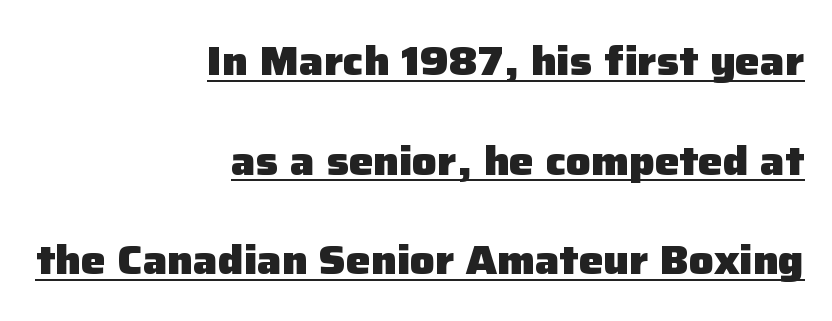
{"serif": "no", "italic": "no", "bold": "yes", "weight": "heavy", "width": "normal", "stroke_contrast": "low", "x_height": "medium", "monospaced": "no", "underline": "yes", "align": "right", "line_spacing": "loose", "line_spacing_ratio": 2.43, "letter_spacing": "normal", "letter_spacing_em": 0.0, "glyph_px": 41}
